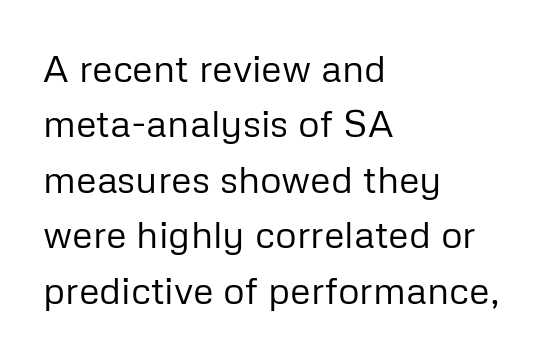
{"serif": "no", "italic": "no", "bold": "no", "weight": "regular", "width": "normal", "stroke_contrast": "low", "x_height": "medium", "monospaced": "no", "underline": "no", "align": "left", "line_spacing": "normal", "line_spacing_ratio": 1.46, "letter_spacing": "normal", "letter_spacing_em": 0.0, "glyph_px": 38}
